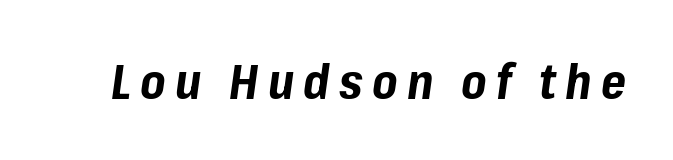
The image shows 48 px bold type, italic (leaning right); set not underlined; low stroke contrast and a medium x-height.
